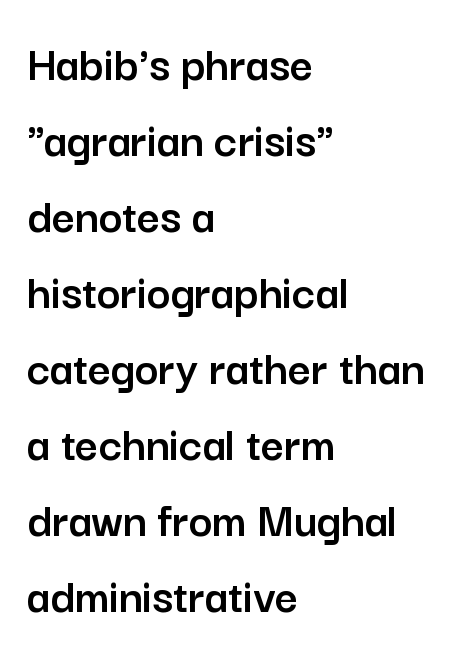
The image shows 50 px sans-serif type, upright; set left-aligned, normal line spacing (1.52x), normal letter spacing, not underlined; low stroke contrast and a medium x-height.
